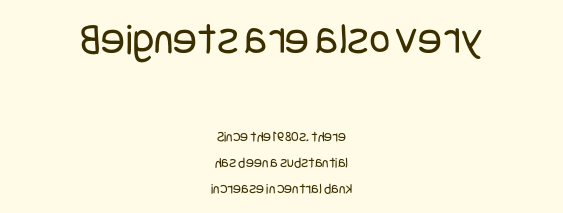
Q: Is the text bold? A: No.
Q: Is the text italic (slanted)? A: No, it is upright.
Q: Is the typeface a serif or a sans-serif typeface? A: Sans-serif.
Q: Is the text underlined? A: No.
Q: How is the paragraph aligned? A: Centered.
Q: Is the spacing between letters normal or unusually wide? A: Normal.
Q: Which block of text is set in a larger size, the first (top) or the second (bottom)? A: The first (top) one.
Q: Width (condensed, normal, or wide)? A: Condensed.
Q: Stroke contrast? A: Low.
Q: x-height? A: Large.
